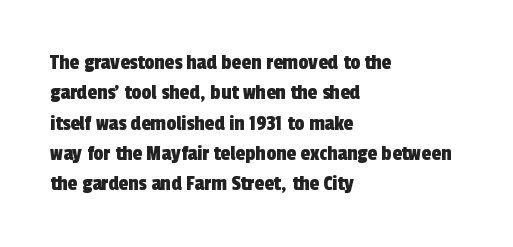
Anything drawn beneath the words? Only blank space. Inter-character spacing is left at the font's built-in metrics. Compared with a centered layout, this one pins lines to the left instead. Does the leading feel generous? No, just average.
